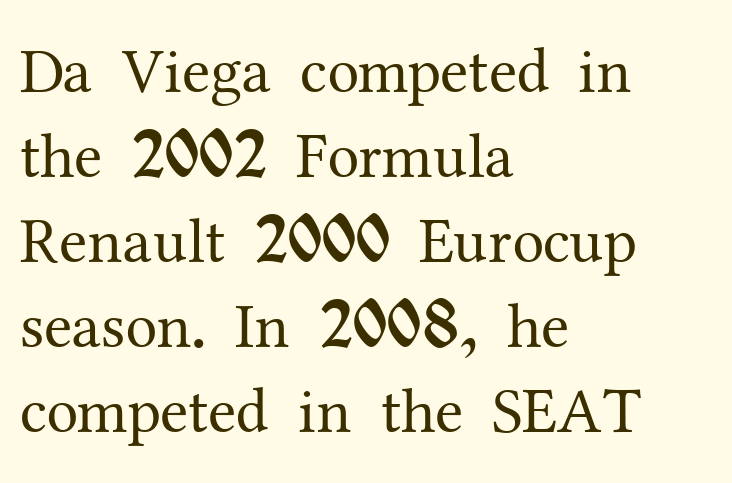
The image shows 64 px regular-weight serif type, upright; set left-aligned, normal line spacing (1.33x), normal letter spacing, not underlined; medium stroke contrast and a medium x-height.
